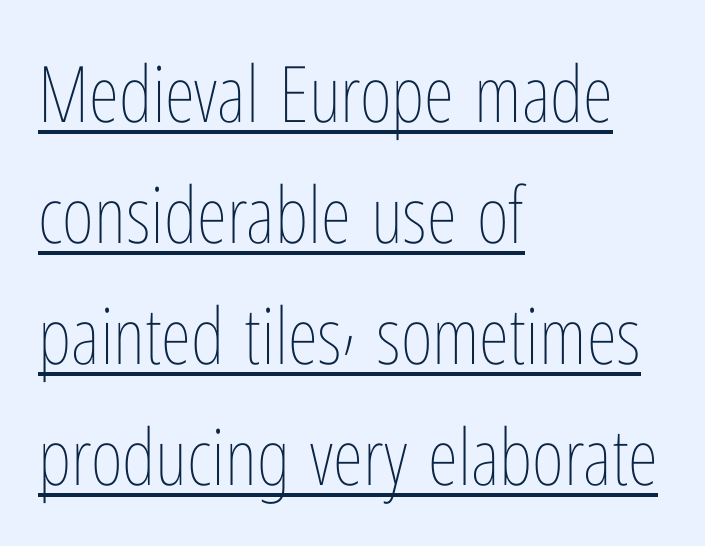
{"italic": "no", "bold": "no", "weight": "thin", "width": "condensed", "stroke_contrast": "low", "x_height": "medium", "monospaced": "no", "underline": "yes", "align": "left", "line_spacing": "normal", "line_spacing_ratio": 1.55, "letter_spacing": "normal", "letter_spacing_em": 0.0, "glyph_px": 78}
